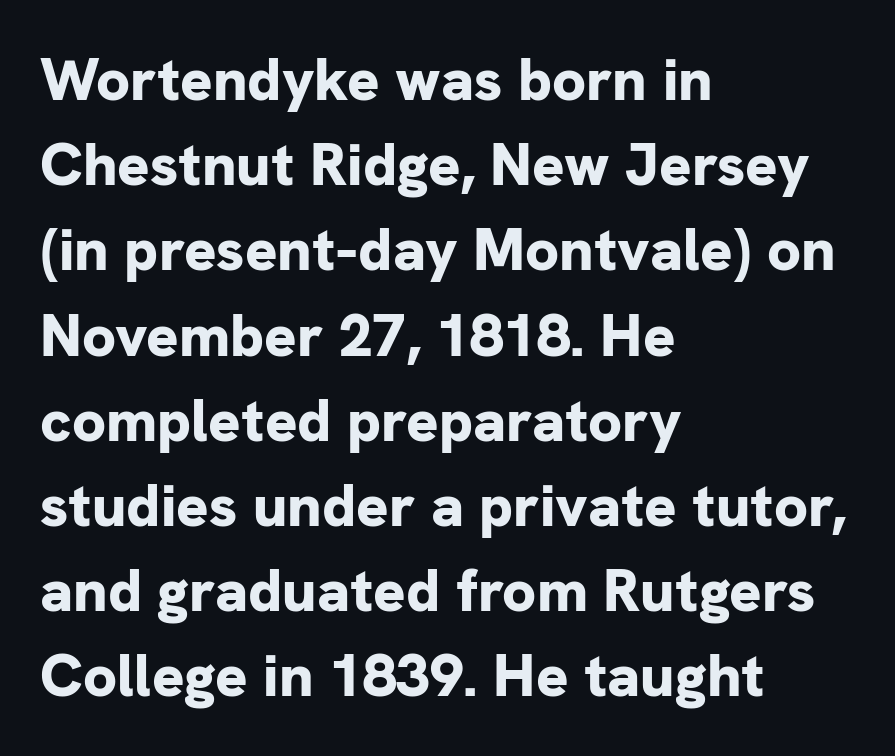
The typeface chosen for these lines omits serifs. This sample uses an upright cut, with every glyph sitting square on the baseline. A classic flush-left, rag-right setting is used for this passage. Every letter is thick-stroked: bold, no question. Underlining? Definitely not there. Is there much room between lines? A standard amount, neither cramped nor airy.
